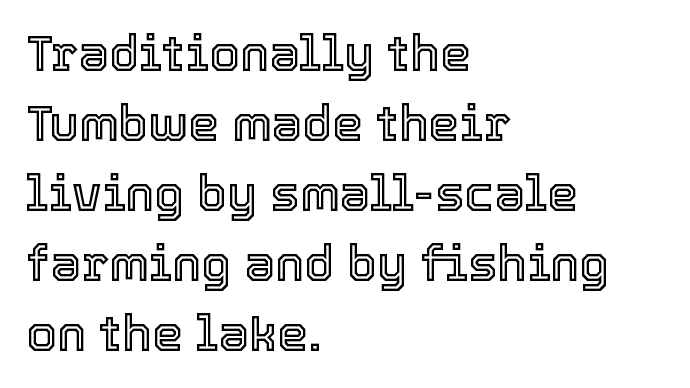
Notice how the passage keeps a crisp vertical edge on the left only. The face used here is proportionally spaced, like ordinary book or web type. The area under the type is left untouched. Standard letterfit; no display-style spreading of the glyphs. What's the leading like? Ordinary, nothing unusual. Does the lettering tilt? It doesn't — this is upright.
